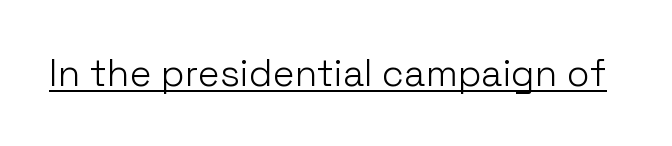
{"serif": "no", "italic": "no", "bold": "no", "weight": "light", "width": "normal", "stroke_contrast": "low", "x_height": "medium", "monospaced": "no", "underline": "yes", "letter_spacing": "normal", "letter_spacing_em": 0.0, "glyph_px": 37}
